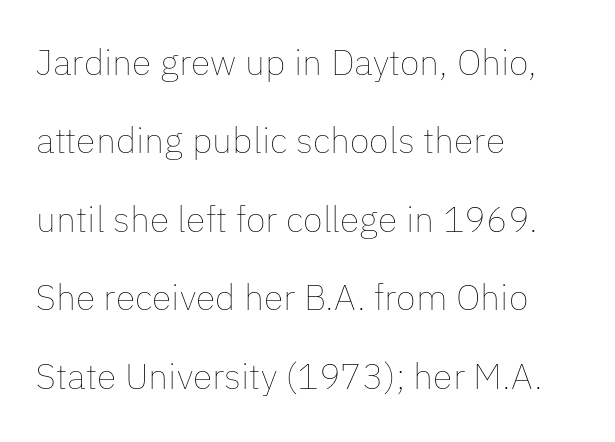
Q: Is the text bold? A: No.
Q: Is the text italic (slanted)? A: No, it is upright.
Q: Is the text underlined? A: No.
Q: How is the paragraph aligned? A: Left-aligned.
Q: Is the spacing between letters normal or unusually wide? A: Normal.
Q: Is the spacing between lines tight, normal or loose? A: Loose.
Q: Width (condensed, normal, or wide)? A: Normal.
Q: Stroke contrast? A: Low.
Q: x-height? A: Medium.
Q: Monospaced? A: No.
